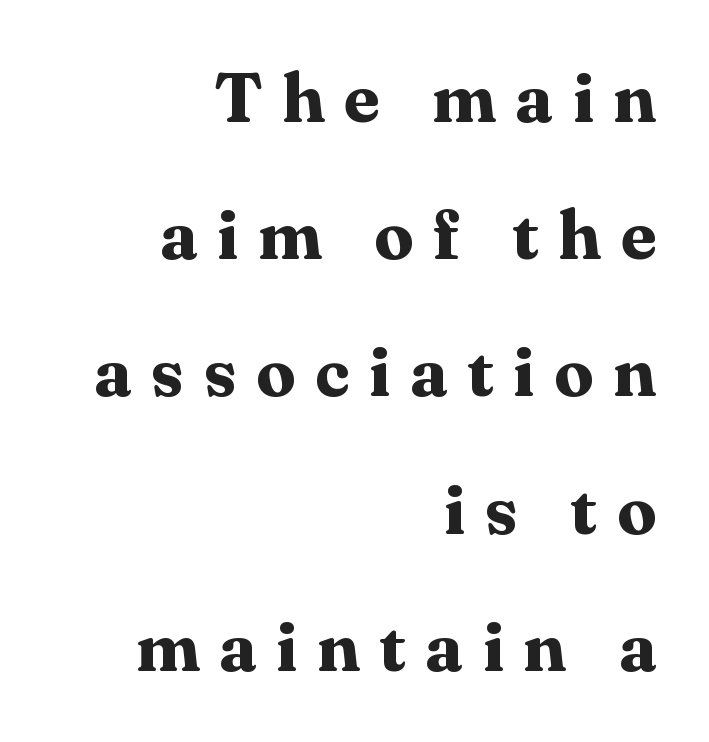
Q: Is the text bold? A: Yes.
Q: Is the text italic (slanted)? A: No, it is upright.
Q: Is the typeface a serif or a sans-serif typeface? A: Serif.
Q: Is the text underlined? A: No.
Q: How is the paragraph aligned? A: Right-aligned.
Q: Is the spacing between letters normal or unusually wide? A: Unusually wide.
Q: Is the spacing between lines tight, normal or loose? A: Loose.
Q: Width (condensed, normal, or wide)? A: Normal.
Q: Stroke contrast? A: Medium.
Q: x-height? A: Medium.
Q: Monospaced? A: No.
